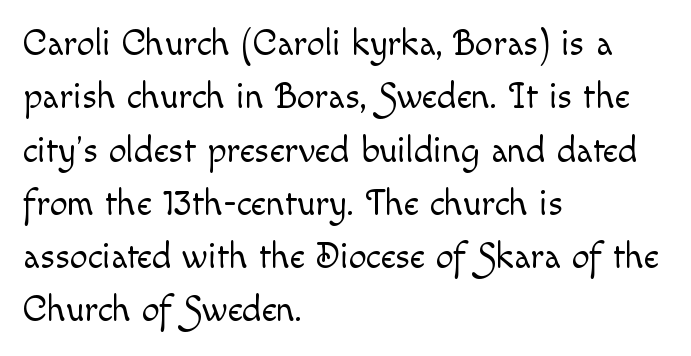
Q: Is the text bold? A: No.
Q: Is the text italic (slanted)? A: No, it is upright.
Q: Is the text underlined? A: No.
Q: How is the paragraph aligned? A: Left-aligned.
Q: Is the spacing between letters normal or unusually wide? A: Normal.
Q: Is the spacing between lines tight, normal or loose? A: Normal.
Q: Width (condensed, normal, or wide)? A: Normal.
Q: x-height? A: Small.
Q: Monospaced? A: No.
